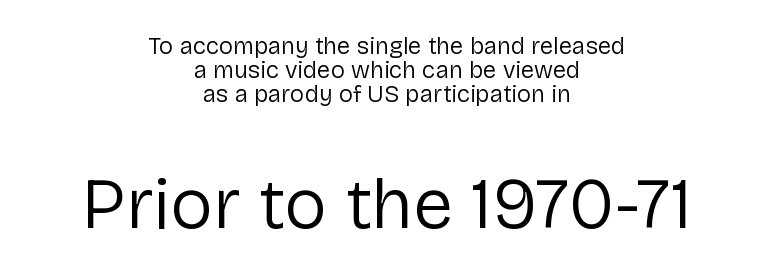
{"serif": "no", "italic": "no", "bold": "no", "weight": "regular", "width": "normal", "stroke_contrast": "low", "x_height": "medium", "monospaced": "no", "underline": "no", "align": "center", "line_spacing": "tight", "line_spacing_ratio": 1.01, "letter_spacing": "normal", "letter_spacing_em": 0.0, "larger_block": "second", "size_ratio": 3.0, "glyph_px": 72}
